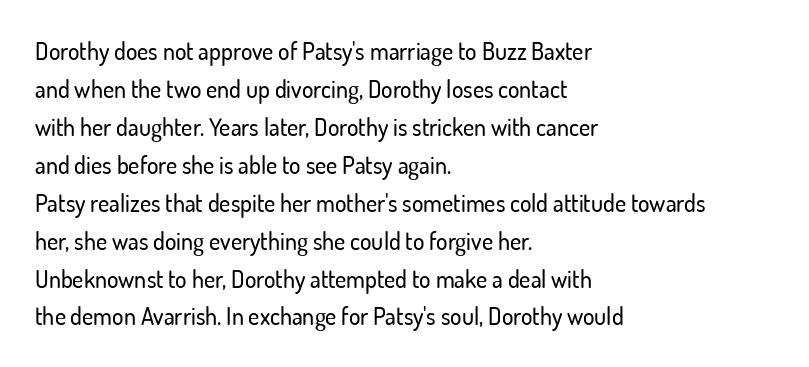
The image shows 24 px text type, upright; set left-aligned, normal line spacing (1.58x), normal letter spacing, not underlined.
